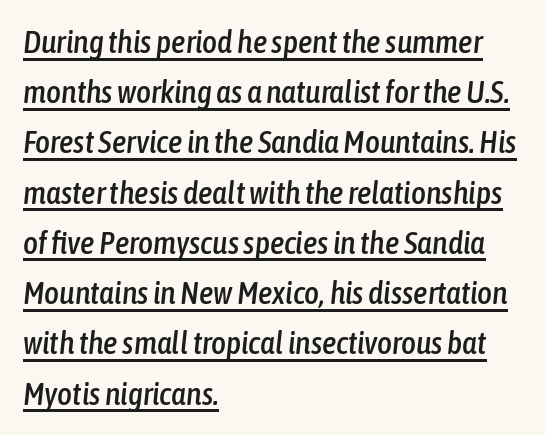
Quick note: underline on. The type is set solid horizontally, with unmodified tracking. Character widths vary here, with narrow letters taking less room than wide ones. Rows of type keep a routine distance in the vertical direction.
